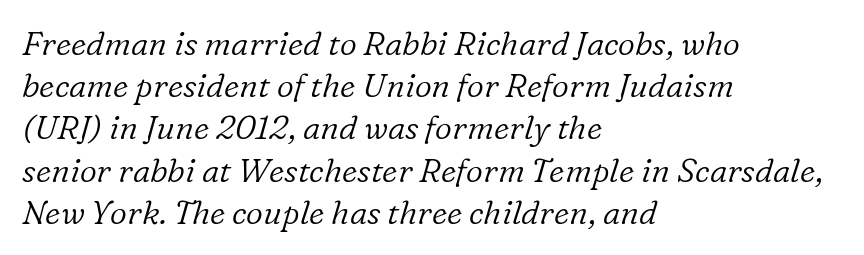
The image shows 33 px light serif type, italic (leaning right); set left-aligned, normal line spacing (1.28x), normal letter spacing, not underlined; low stroke contrast and a medium x-height.
